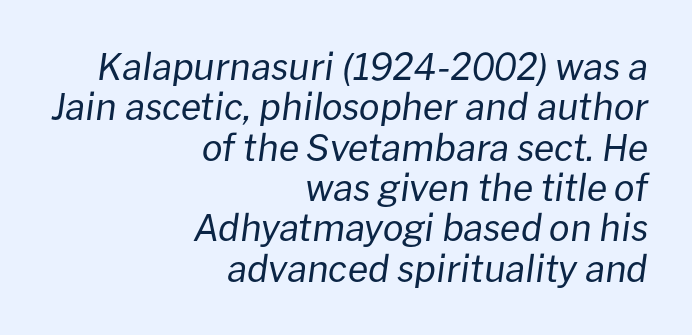
Vertical stems look standard width or narrower in stroke. Notice how the stems are inclined rather than vertical — that's the hallmark of italics. The rendering uses natural spacing where letterforms have individual widths. The horizontal fit of the characters is conventional and even.
